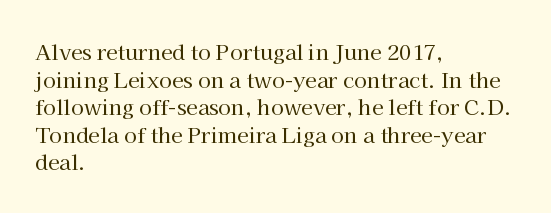
Q: Is the text bold? A: No.
Q: Is the text italic (slanted)? A: No, it is upright.
Q: Is the text underlined? A: No.
Q: How is the paragraph aligned? A: Left-aligned.
Q: Is the spacing between letters normal or unusually wide? A: Normal.
Q: Is the spacing between lines tight, normal or loose? A: Normal.
